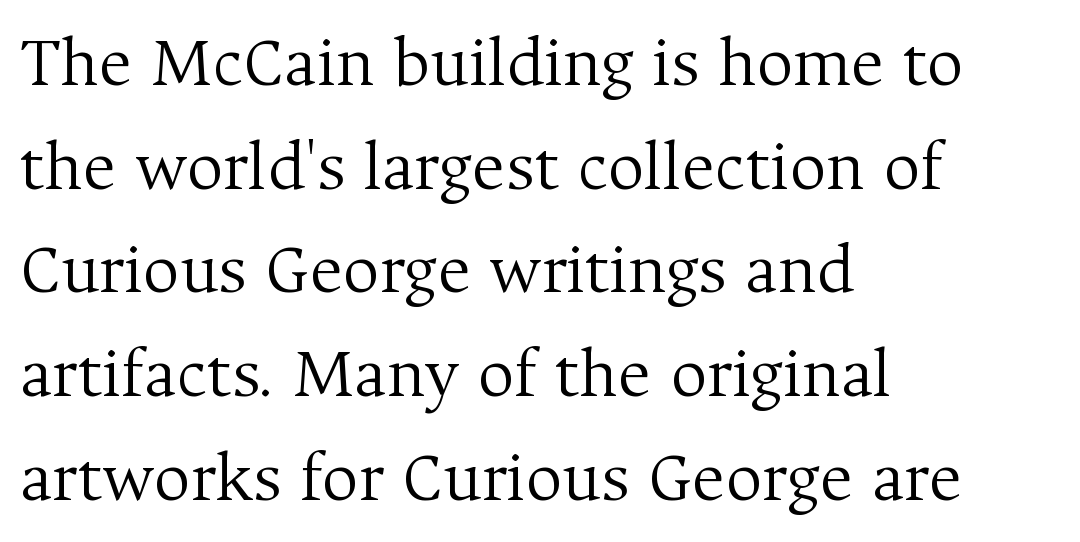
Q: Is the text bold? A: No.
Q: Is the text italic (slanted)? A: No, it is upright.
Q: Is the typeface a serif or a sans-serif typeface? A: Serif.
Q: Is the text underlined? A: No.
Q: How is the paragraph aligned? A: Left-aligned.
Q: Is the spacing between letters normal or unusually wide? A: Normal.
Q: Is the spacing between lines tight, normal or loose? A: Normal.
Q: Width (condensed, normal, or wide)? A: Normal.
Q: Stroke contrast? A: Medium.
Q: x-height? A: Medium.
Q: Monospaced? A: No.
